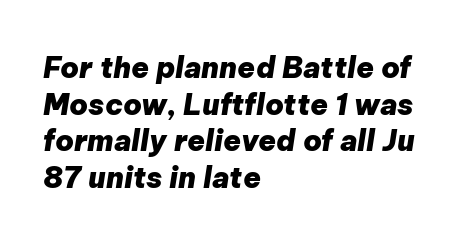
The image shows 29 px heavy type, italic (leaning right); set left-aligned, normal line spacing (1.26x), normal letter spacing, not underlined; low stroke contrast and a medium x-height.
